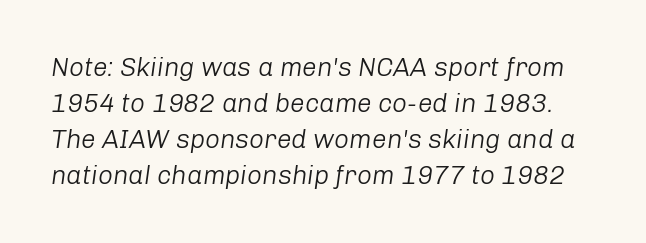
The image shows 26 px text type, italic (leaning right); set normal line spacing (1.39x), normal letter spacing, not underlined.
